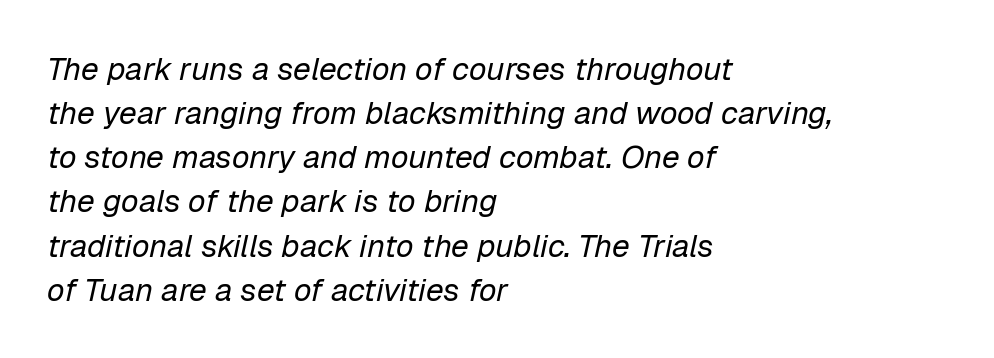
Q: Is the text bold? A: No.
Q: Is the text italic (slanted)? A: Yes, it leans right by about 12 degrees.
Q: Is the text underlined? A: No.
Q: How is the paragraph aligned? A: Left-aligned.
Q: Is the spacing between letters normal or unusually wide? A: Normal.
Q: Is the spacing between lines tight, normal or loose? A: Normal.
Q: Width (condensed, normal, or wide)? A: Normal.
Q: Stroke contrast? A: Low.
Q: x-height? A: Medium.
Q: Monospaced? A: No.
